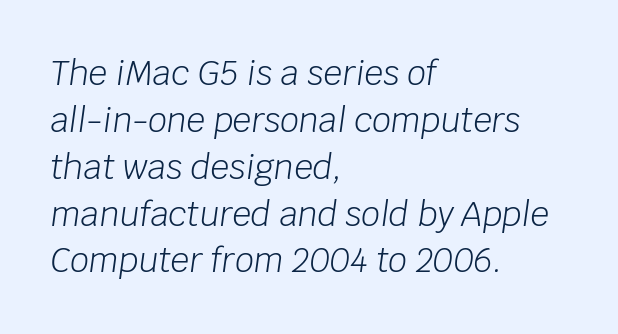
Lines of text with bare space underneath. A quiet, ordinary-to-light weight characterises the typeface. The compositor pushed each line to the left boundary. Emphasis-style slanted type is in use.
